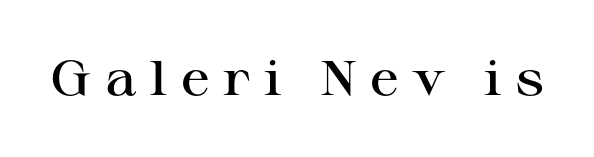
The image shows 49 px semibold, wide serif type, upright; set unusually wide letter spacing (+0.27 em), not underlined; high stroke contrast and a medium x-height.
